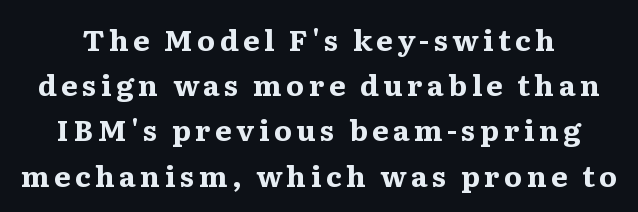
{"serif": "yes", "italic": "no", "bold": "yes", "weight": "bold", "width": "wide", "stroke_contrast": "medium", "x_height": "medium", "monospaced": "no", "underline": "no", "line_spacing": "normal", "line_spacing_ratio": 1.56, "glyph_px": 29}
